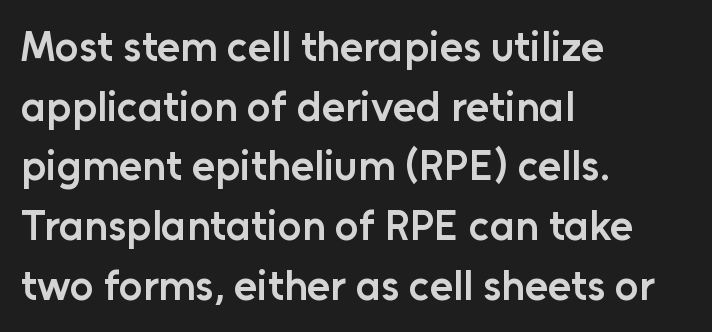
The image shows 42 px semibold sans-serif type, upright; set left-aligned, normal line spacing (1.42x), normal letter spacing, not underlined; low stroke contrast and a medium x-height.
